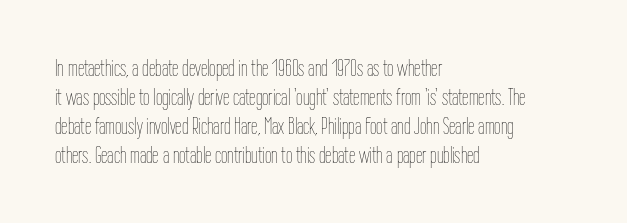
The image shows 23 px text type, upright; set left-aligned, normal line spacing (1.26x), normal letter spacing, not underlined.
